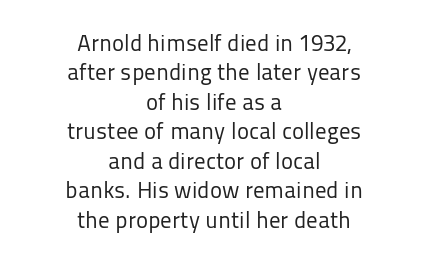
The image shows 23 px text type, upright; set centered, normal line spacing (1.28x), normal letter spacing, not underlined.
